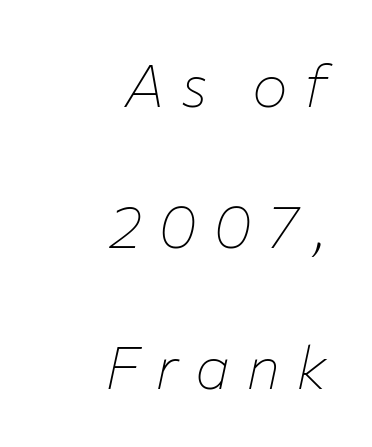
{"italic": "yes", "lean": "right", "slant_degrees": 12, "bold": "no", "weight": "thin", "width": "normal", "stroke_contrast": "low", "x_height": "medium", "monospaced": "no", "underline": "no", "align": "right", "line_spacing": "loose", "line_spacing_ratio": 2.35, "letter_spacing": "wide", "letter_spacing_em": 0.27, "glyph_px": 60}
